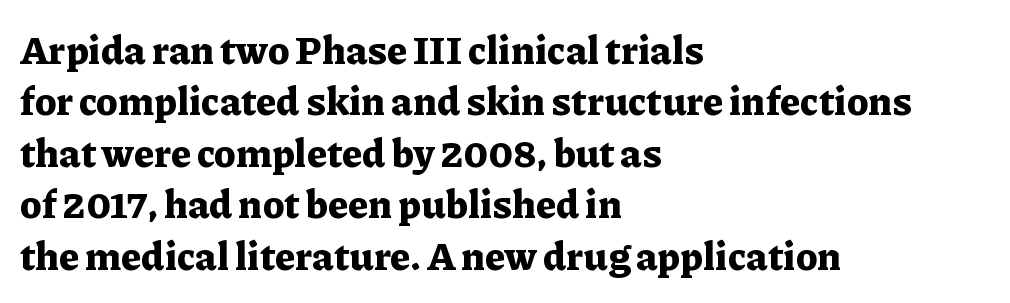
The image shows 39 px bold serif type, upright; set left-aligned, normal line spacing (1.32x), normal letter spacing, not underlined; low stroke contrast and a medium x-height.
